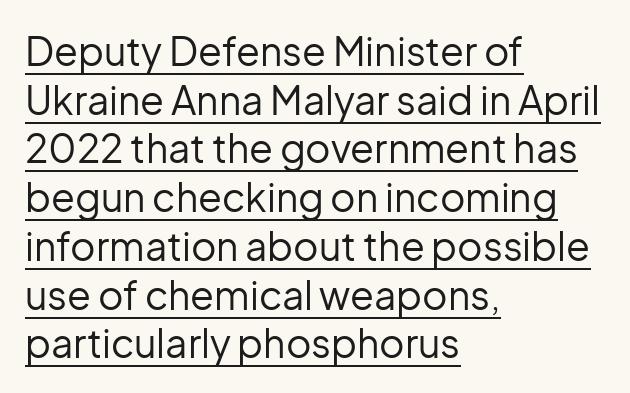
{"serif": "no", "italic": "no", "bold": "no", "weight": "regular", "width": "normal", "stroke_contrast": "low", "x_height": "medium", "monospaced": "no", "underline": "yes", "align": "left", "line_spacing": "normal", "line_spacing_ratio": 1.25, "letter_spacing": "normal", "letter_spacing_em": 0.0, "glyph_px": 39}
